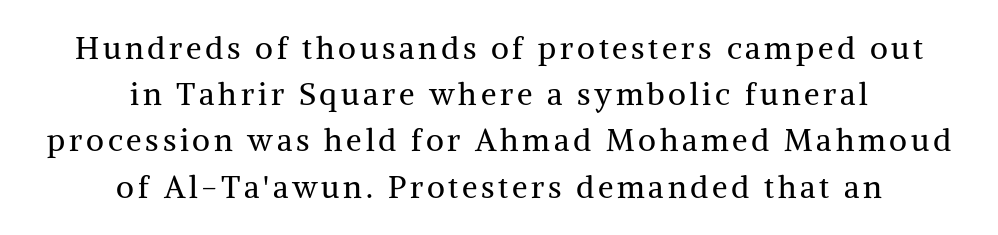
{"serif": "yes", "italic": "no", "bold": "no", "weight": "regular", "width": "normal", "stroke_contrast": "medium", "x_height": "medium", "monospaced": "no", "underline": "no", "align": "center", "line_spacing": "normal", "line_spacing_ratio": 1.49, "glyph_px": 31}
